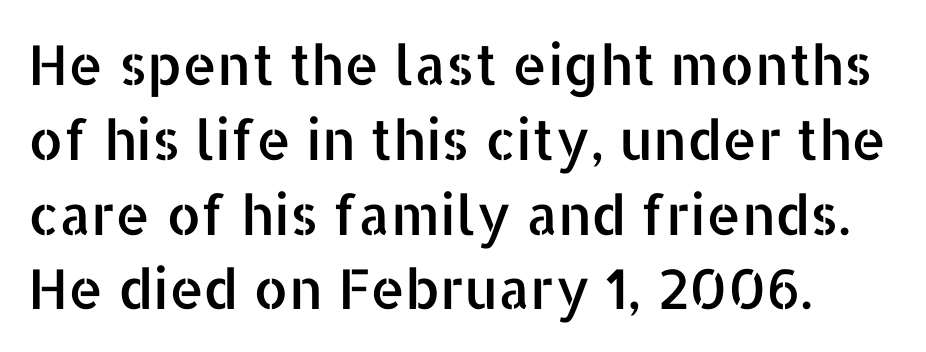
Look at the bottom of the vertical strokes: they stop flat, with no serifs. The area under the type is left untouched. Ordinary non-slanted type is in use. The passage shown is typed in a proportional face where columns would drift. Glyph-to-glyph distance matches everyday printed text.
